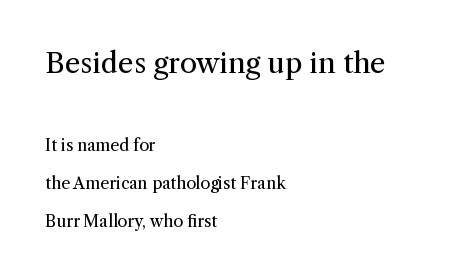
The block sitting higher on the canvas is the one with enlarged characters. Each line starts at the same left margin while the right side varies. If you drew a line through each stem, it would be perfectly vertical. A typesetter would call this leading open, well beyond the default. The letters advance in unequal steps, a hallmark of proportional type.
